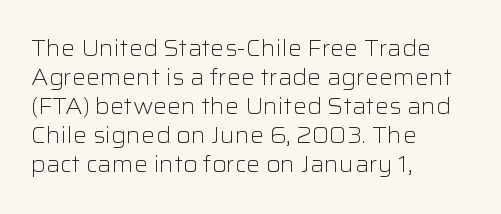
{"italic": "no", "bold": "no", "underline": "no", "align": "left", "line_spacing": "normal", "line_spacing_ratio": 1.32, "letter_spacing": "normal", "letter_spacing_em": 0.0, "glyph_px": 22}
